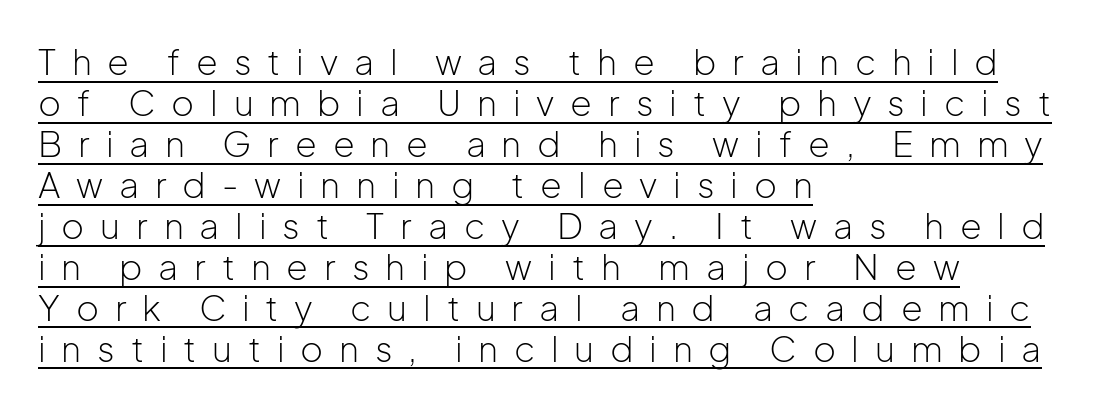
Q: Is the text bold? A: No.
Q: Is the text italic (slanted)? A: No, it is upright.
Q: Is the typeface a serif or a sans-serif typeface? A: Sans-serif.
Q: Is the text underlined? A: Yes.
Q: How is the paragraph aligned? A: Left-aligned.
Q: Is the spacing between letters normal or unusually wide? A: Unusually wide.
Q: Width (condensed, normal, or wide)? A: Normal.
Q: Stroke contrast? A: Low.
Q: x-height? A: Medium.
Q: Monospaced? A: No.
